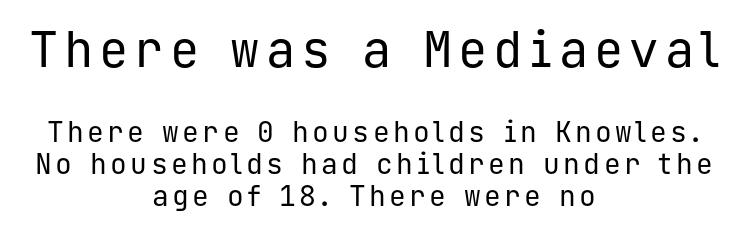
Interline gaps are noticeably narrow in this sample. Caption: upper text group enlarged, lower text group reduced. The letters look calm and open, with moderate or lighter stems. Characters remain perfectly vertical along every line. The lines are quadded center.
